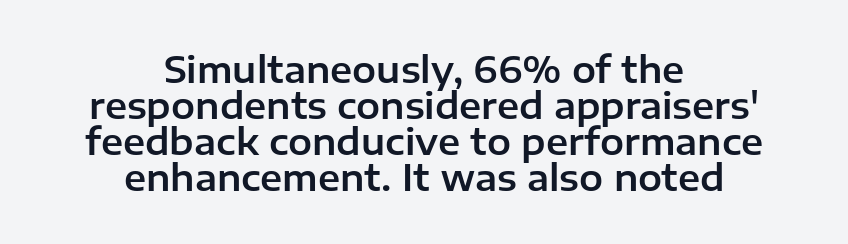
The lettering holds an erect, upright posture throughout. Just letters on the line, the space beneath them empty. What stands out about the letter spacing? Nothing — it is the standard amount. This sample has the flowing, uneven cadence of proportional lettering. The text block is weighted toward neither margin, spreading evenly from the middle.
